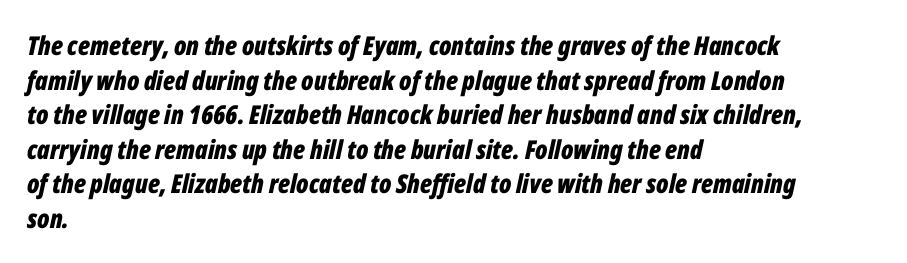
Slant detected: the letters are inclined. Look at the tracking — it's just the regular setting, nothing added. This sample keeps an unexceptional amount of space between lines. On the weight axis this lands at bold, roughly 700. Glance below the letters and you will spot only blank space.
